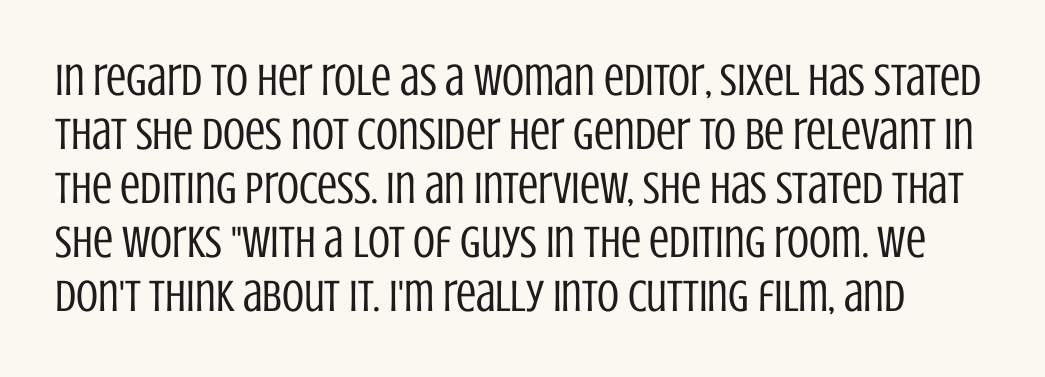
Is there any slant? The stems are plumb. A light-to-regular cut is what we see here. Character widths vary here, with narrow letters taking less room than wide ones. Honestly, the letter spacing is just normal — you wouldn't notice it.
